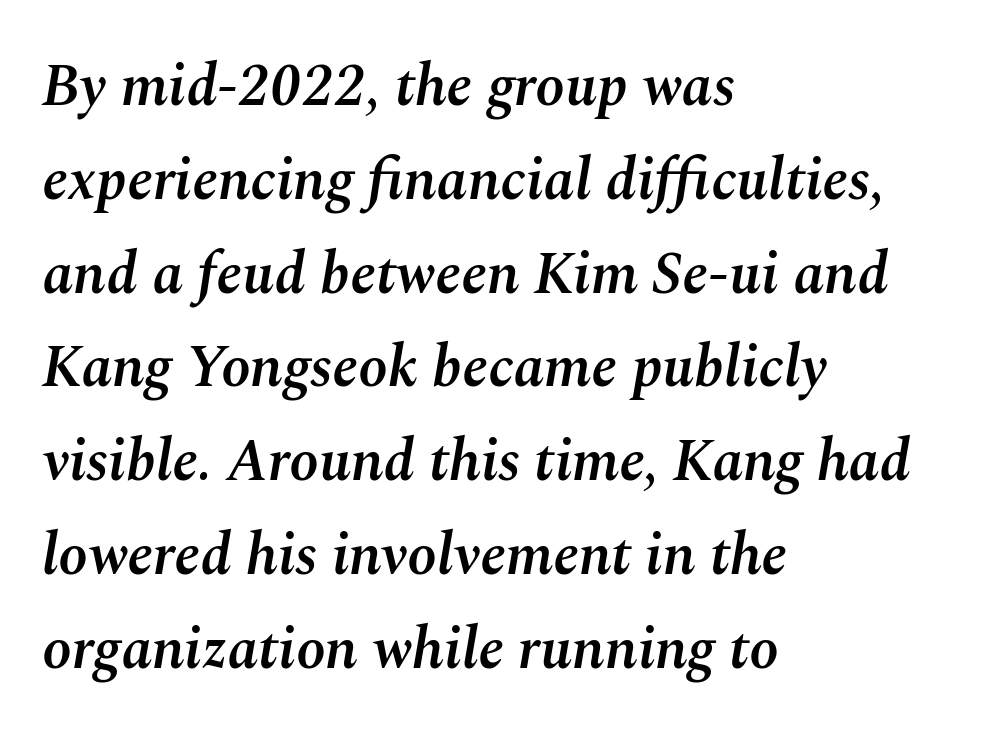
Q: Is the text bold? A: Semi-bold.
Q: Is the text italic (slanted)? A: Yes, it leans right by about 10 degrees.
Q: Is the text underlined? A: No.
Q: How is the paragraph aligned? A: Left-aligned.
Q: Is the spacing between letters normal or unusually wide? A: Normal.
Q: Is the spacing between lines tight, normal or loose? A: Normal.
Q: Width (condensed, normal, or wide)? A: Normal.
Q: Stroke contrast? A: Medium.
Q: x-height? A: Medium.
Q: Monospaced? A: No.
